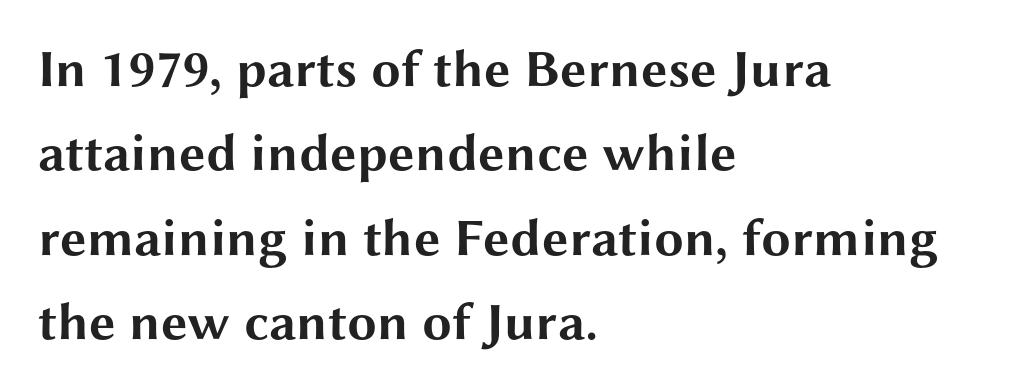
The image shows 53 px bold, wide sans-serif type, upright; set left-aligned, normal line spacing (1.59x), normal letter spacing, not underlined; medium stroke contrast and a medium x-height.
